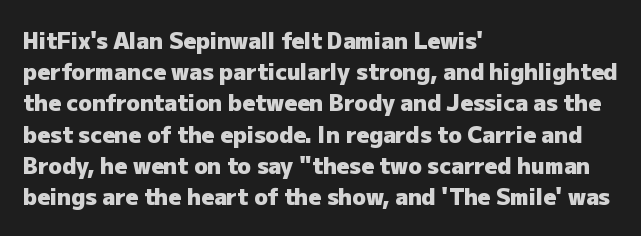
Q: Is the text bold? A: Yes.
Q: Is the text italic (slanted)? A: No, it is upright.
Q: Is the text underlined? A: No.
Q: How is the paragraph aligned? A: Left-aligned.
Q: Is the spacing between letters normal or unusually wide? A: Normal.
Q: Is the spacing between lines tight, normal or loose? A: Normal.
